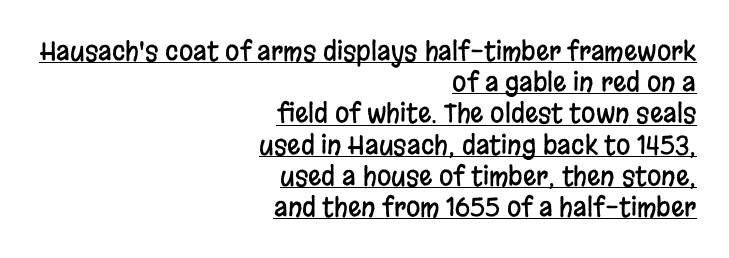
{"italic": "no", "underline": "yes", "align": "right", "line_spacing_ratio": 1.2, "letter_spacing": "normal", "letter_spacing_em": 0.0, "glyph_px": 26}
